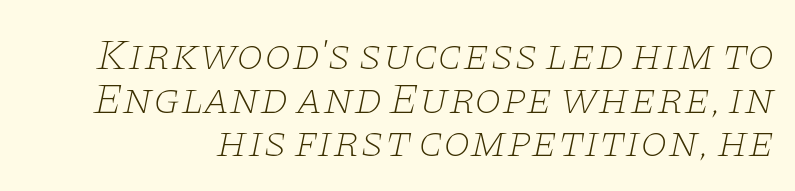
Q: Is the text bold? A: No.
Q: Is the text italic (slanted)? A: Yes, it leans right by about 11 degrees.
Q: Is the typeface a serif or a sans-serif typeface? A: Serif.
Q: Is the text underlined? A: No.
Q: Is the spacing between letters normal or unusually wide? A: Normal.
Q: Is the spacing between lines tight, normal or loose? A: Tight.
Q: Width (condensed, normal, or wide)? A: Wide.
Q: Stroke contrast? A: Low.
Q: x-height? A: Large.
Q: Monospaced? A: No.
